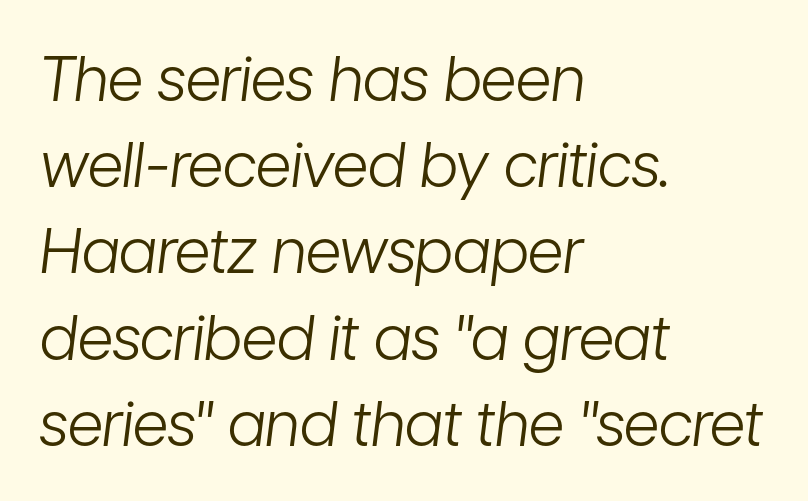
Q: Is the text bold? A: No.
Q: Is the text italic (slanted)? A: Yes, it leans right by about 7 degrees.
Q: Is the text underlined? A: No.
Q: How is the paragraph aligned? A: Left-aligned.
Q: Is the spacing between letters normal or unusually wide? A: Normal.
Q: Is the spacing between lines tight, normal or loose? A: Normal.
Q: Width (condensed, normal, or wide)? A: Condensed.
Q: Stroke contrast? A: Low.
Q: x-height? A: Medium.
Q: Monospaced? A: No.
